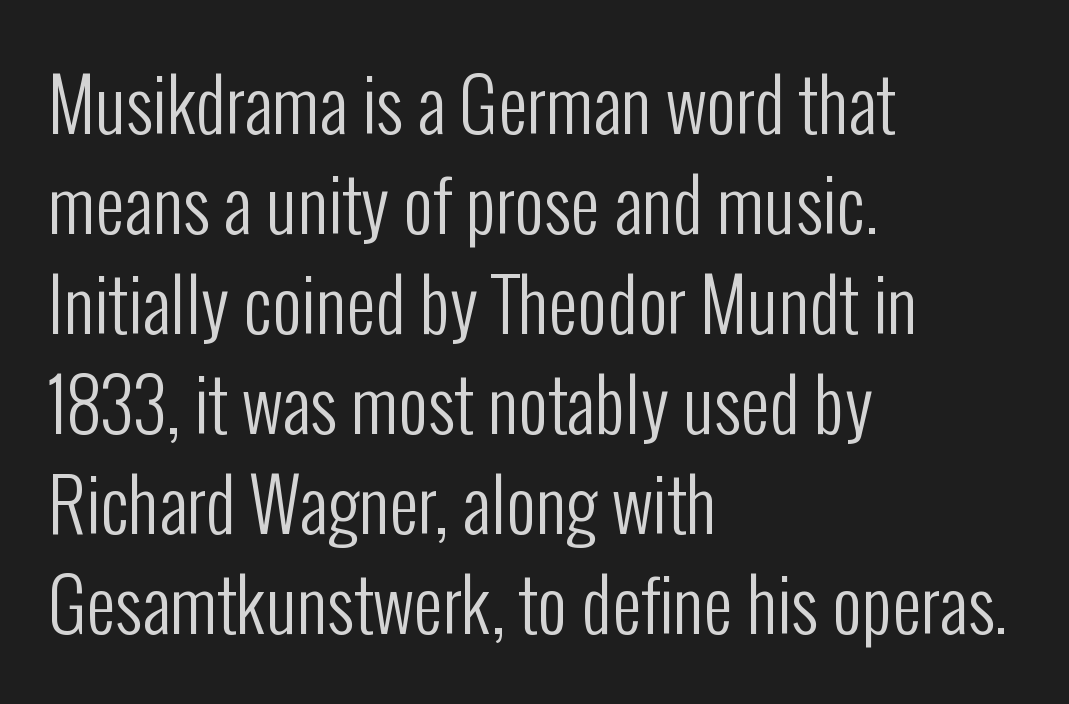
{"serif": "no", "italic": "no", "bold": "no", "weight": "regular", "width": "condensed", "stroke_contrast": "low", "x_height": "medium", "monospaced": "no", "underline": "no", "align": "left", "line_spacing": "normal", "line_spacing_ratio": 1.39, "letter_spacing": "normal", "letter_spacing_em": 0.0, "glyph_px": 72}
